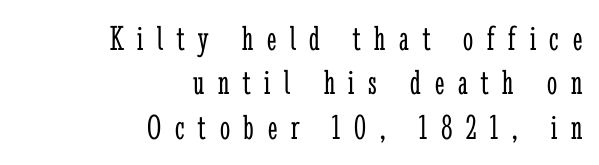
The letterforms stand isolated, each surrounded by extra space. Regarding serifs, this sample has them. Decoration check: the copy has no underline. If you drew a line through each stem, it would be perfectly vertical. Layout note: lines flush right. You could not count columns in this text — the font is proportionally spaced.
